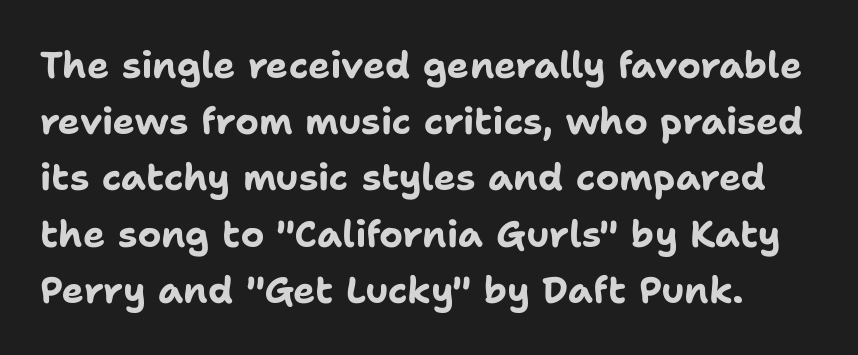
The vertical gap from one line to the next is medium. These lines are rendered in a variable-pitch font. Pretty heavy lettering here — definitely bold. Nobody drew a line under any word here. I'd call this a sans setting — the letters go barefoot. If you drew a line through each stem, it would be perfectly vertical.
